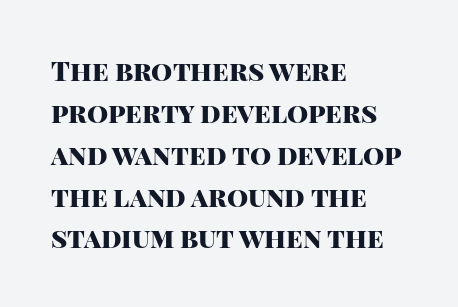
Q: Is the text bold? A: Yes.
Q: Is the text italic (slanted)? A: No, it is upright.
Q: Is the text underlined? A: No.
Q: How is the paragraph aligned? A: Left-aligned.
Q: Is the spacing between letters normal or unusually wide? A: Normal.
Q: Is the spacing between lines tight, normal or loose? A: Normal.
